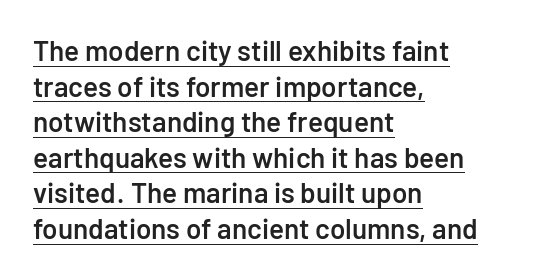
Q: Is the text bold? A: Semi-bold.
Q: Is the text italic (slanted)? A: No, it is upright.
Q: Is the typeface a serif or a sans-serif typeface? A: Sans-serif.
Q: Is the text underlined? A: Yes.
Q: How is the paragraph aligned? A: Left-aligned.
Q: Is the spacing between letters normal or unusually wide? A: Normal.
Q: Is the spacing between lines tight, normal or loose? A: Normal.
Q: Width (condensed, normal, or wide)? A: Normal.
Q: Stroke contrast? A: Low.
Q: x-height? A: Medium.
Q: Monospaced? A: No.
